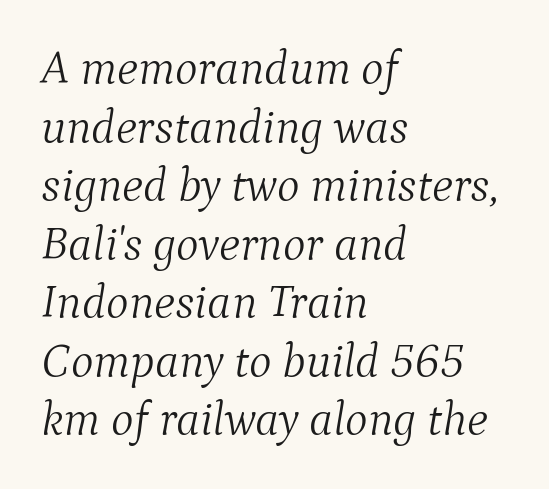
Q: Is the text bold? A: No.
Q: Is the text italic (slanted)? A: Yes, it leans right by about 9 degrees.
Q: Is the typeface a serif or a sans-serif typeface? A: Serif.
Q: Is the text underlined? A: No.
Q: How is the paragraph aligned? A: Left-aligned.
Q: Is the spacing between letters normal or unusually wide? A: Normal.
Q: Width (condensed, normal, or wide)? A: Normal.
Q: Stroke contrast? A: Medium.
Q: x-height? A: Medium.
Q: Monospaced? A: No.
